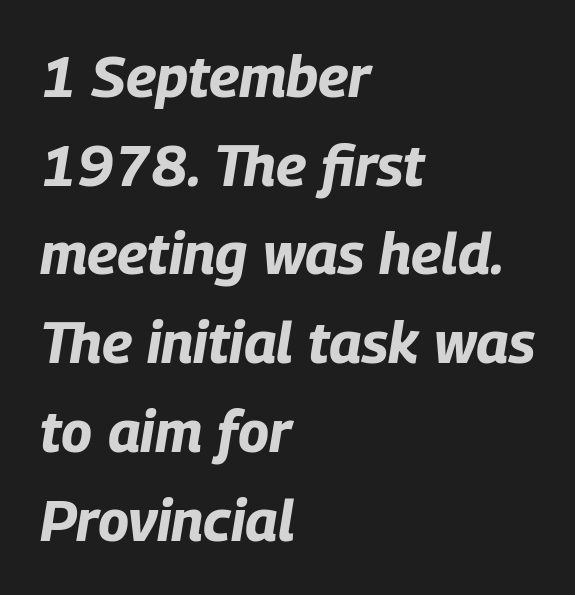
The image shows 58 px bold, condensed type, italic (leaning right); set left-aligned, normal line spacing (1.53x), normal letter spacing, not underlined; low stroke contrast and a large x-height.
